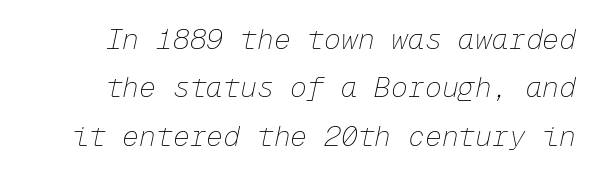
Q: Is the text bold? A: No.
Q: Is the text italic (slanted)? A: Yes, it leans right by about 12 degrees.
Q: Is the text underlined? A: No.
Q: How is the paragraph aligned? A: Right-aligned.
Q: Is the spacing between letters normal or unusually wide? A: Normal.
Q: Width (condensed, normal, or wide)? A: Normal.
Q: Stroke contrast? A: Low.
Q: x-height? A: Medium.
Q: Monospaced? A: Yes.
